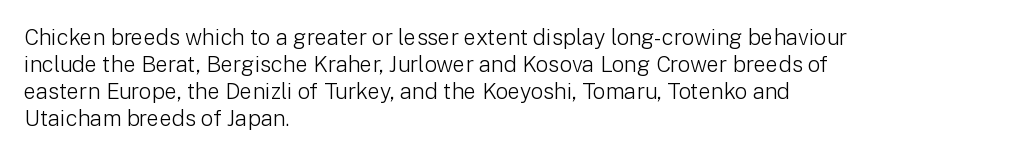
{"italic": "no", "bold": "no", "underline": "no", "align": "left", "line_spacing_ratio": 1.23, "letter_spacing": "normal", "letter_spacing_em": 0.0, "glyph_px": 22}
